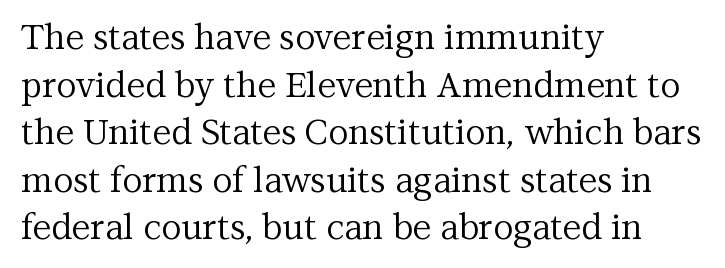
The font is comparable to plain body text, perhaps lighter. Classification — serif. Upright lettering throughout. Proportional: the letters do not fall into vertical columns. A typesetter would call this zero additional tracking. The vertical gap from one line to the next is medium.
